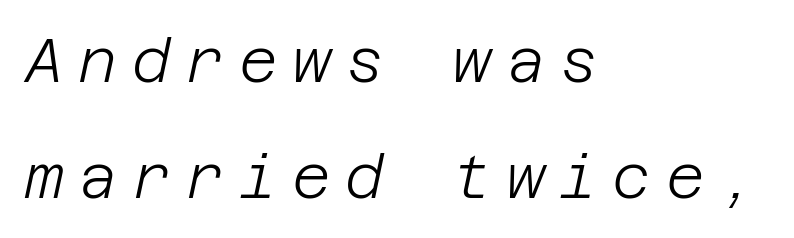
{"italic": "yes", "lean": "right", "slant_degrees": 12, "bold": "no", "weight": "light", "width": "normal", "stroke_contrast": "low", "x_height": "large", "underline": "no", "align": "left", "line_spacing": "loose", "line_spacing_ratio": 1.94, "letter_spacing": "wide", "letter_spacing_em": 0.24, "glyph_px": 60}
